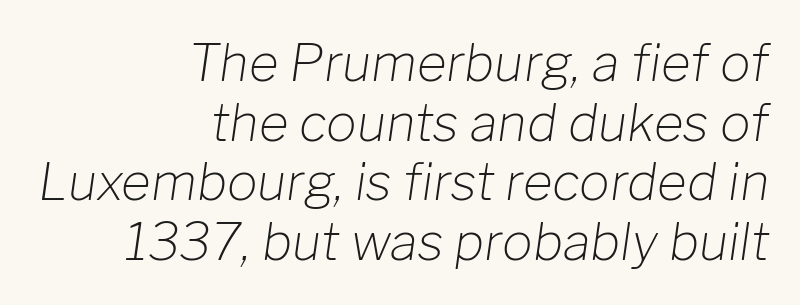
The rendering applies a slant to the glyphs. Each letter keeps its own natural width here, so spacing adapts to shape. Is the type heavy? It reads as light-to-regular instead. Reading down the block, your eye finds every line finishing at a fixed right position.
